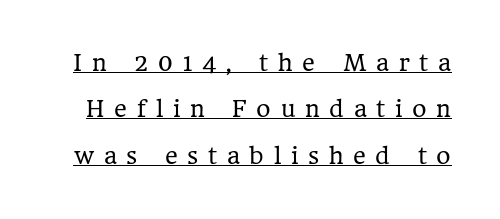
{"italic": "no", "bold": "no", "underline": "yes", "line_spacing": "loose", "line_spacing_ratio": 2.11, "letter_spacing": "wide", "letter_spacing_em": 0.44, "glyph_px": 22}
